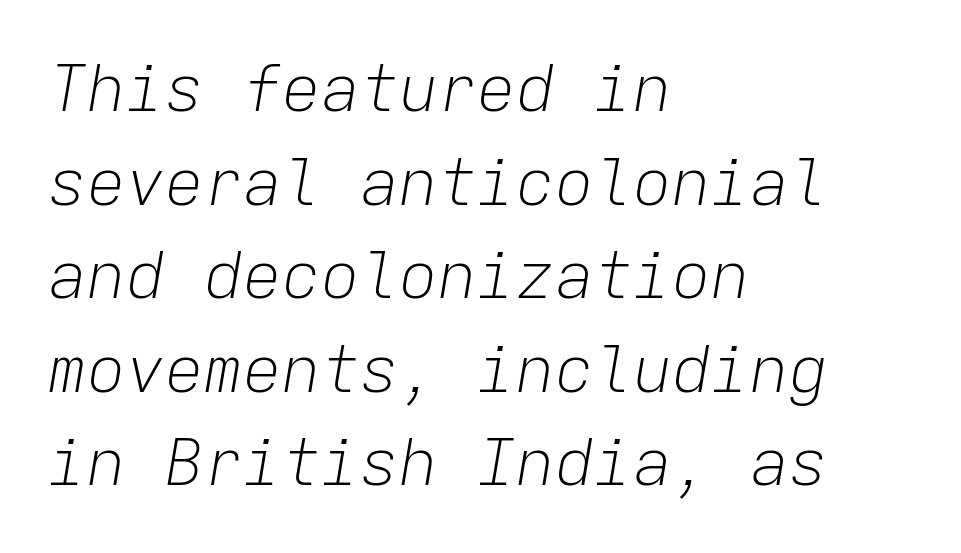
Q: Is the text bold? A: No.
Q: Is the text italic (slanted)? A: Yes, it leans right by about 9 degrees.
Q: Is the text underlined? A: No.
Q: How is the paragraph aligned? A: Left-aligned.
Q: Is the spacing between letters normal or unusually wide? A: Normal.
Q: Is the spacing between lines tight, normal or loose? A: Normal.
Q: Width (condensed, normal, or wide)? A: Normal.
Q: Stroke contrast? A: Low.
Q: x-height? A: Medium.
Q: Monospaced? A: Yes.
